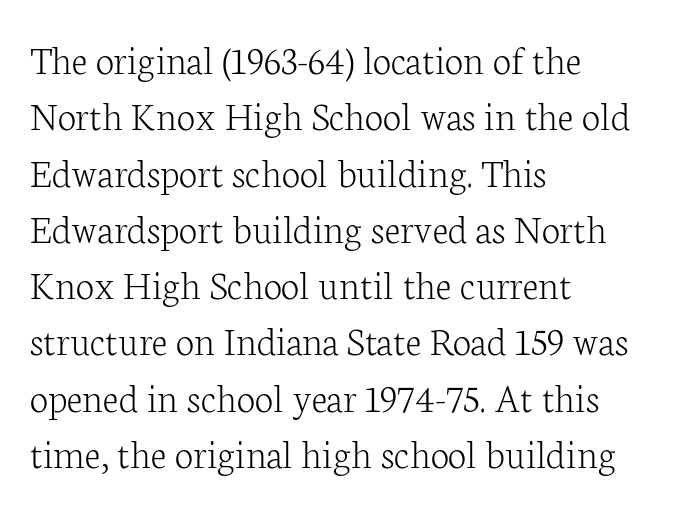
{"serif": "yes", "italic": "no", "bold": "no", "weight": "light", "width": "normal", "stroke_contrast": "low", "x_height": "medium", "monospaced": "no", "underline": "no", "align": "left", "line_spacing": "normal", "line_spacing_ratio": 1.34, "letter_spacing": "normal", "letter_spacing_em": 0.0, "glyph_px": 42}
